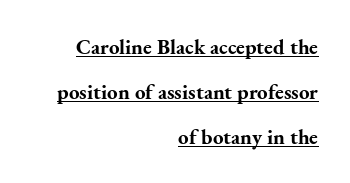
This is roman type, the default non-slanted kind. The passage shown stacks its lines with a broad gap. Alignment: flush right. These characters rest on top of a visible drawn line. Typographic density is high because the face is bold. How are the letters spaced? Ordinarily, with no added tracking.
